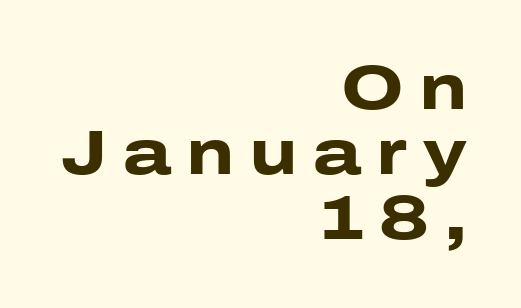
Q: Is the text bold? A: Yes.
Q: Is the text italic (slanted)? A: No, it is upright.
Q: Is the typeface a serif or a sans-serif typeface? A: Sans-serif.
Q: Is the text underlined? A: No.
Q: How is the paragraph aligned? A: Right-aligned.
Q: Is the spacing between letters normal or unusually wide? A: Unusually wide.
Q: Is the spacing between lines tight, normal or loose? A: Tight.
Q: Width (condensed, normal, or wide)? A: Wide.
Q: Stroke contrast? A: Low.
Q: x-height? A: Medium.
Q: Monospaced? A: No.
